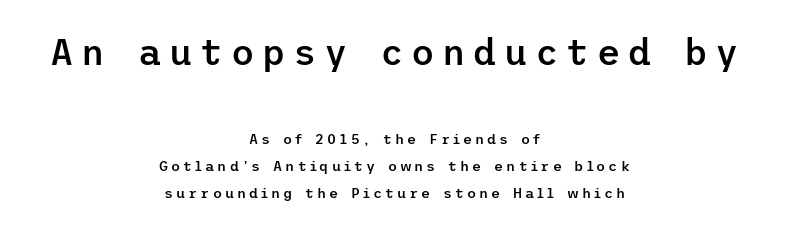
Q: Is the text bold? A: Semi-bold.
Q: Is the text italic (slanted)? A: No, it is upright.
Q: Is the typeface a serif or a sans-serif typeface? A: Sans-serif.
Q: Is the text underlined? A: No.
Q: How is the paragraph aligned? A: Centered.
Q: Is the spacing between letters normal or unusually wide? A: Unusually wide.
Q: Is the spacing between lines tight, normal or loose? A: Loose.
Q: Which block of text is set in a larger size, the first (top) or the second (bottom)? A: The first (top) one.
Q: Width (condensed, normal, or wide)? A: Normal.
Q: Stroke contrast? A: Low.
Q: x-height? A: Medium.
